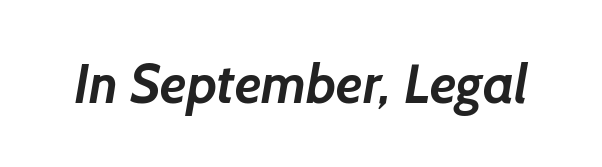
{"serif": "no", "bold": "yes", "weight": "semibold", "width": "normal", "stroke_contrast": "low", "x_height": "medium", "monospaced": "no", "underline": "no", "letter_spacing": "normal", "letter_spacing_em": 0.0, "glyph_px": 54}
